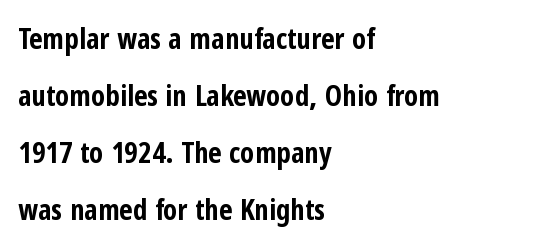
The image shows 29 px bold, condensed sans-serif type, upright; set left-aligned, loose line spacing (1.97x), normal letter spacing, not underlined; low stroke contrast and a medium x-height.
